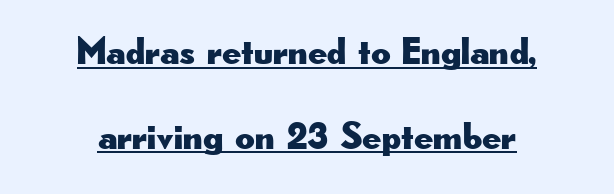
{"serif": "no", "italic": "no", "width": "wide", "stroke_contrast": "low", "x_height": "small", "monospaced": "no", "underline": "yes", "align": "center", "line_spacing": "loose", "line_spacing_ratio": 2.23, "letter_spacing": "normal", "letter_spacing_em": 0.0, "glyph_px": 38}
